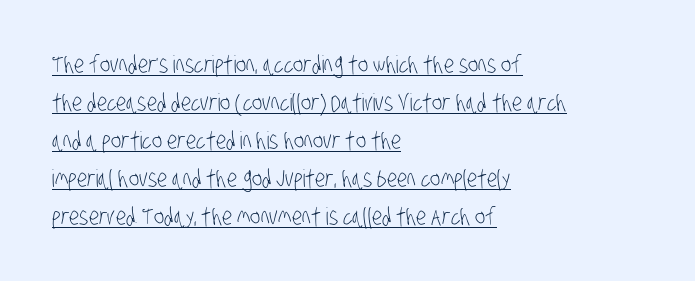
The gaps between neighbouring characters are ordinary and unremarkable. This rendering features underlined lettering. Reading down the block, your eye returns to a fixed left position each line. Successive baselines arrive at the customary interval. The typeface has the unassuming heft of standard copy or less.
